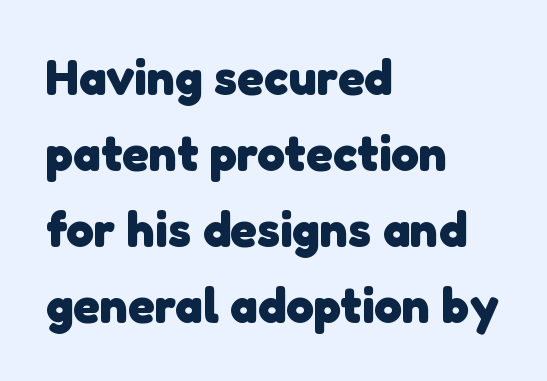
{"serif": "no", "bold": "yes", "weight": "heavy", "width": "normal", "stroke_contrast": "low", "x_height": "medium", "monospaced": "no", "underline": "no", "align": "left", "line_spacing": "normal", "line_spacing_ratio": 1.52, "letter_spacing": "normal", "letter_spacing_em": 0.0, "glyph_px": 50}
